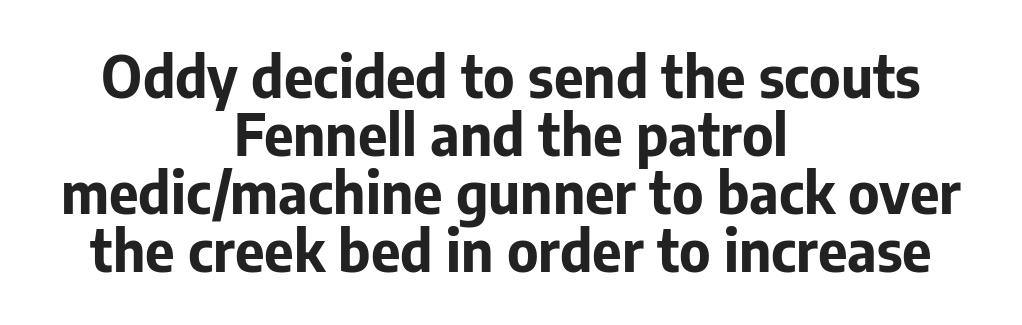
Q: Is the text bold? A: Yes.
Q: Is the text italic (slanted)? A: No, it is upright.
Q: Is the typeface a serif or a sans-serif typeface? A: Sans-serif.
Q: Is the text underlined? A: No.
Q: How is the paragraph aligned? A: Centered.
Q: Is the spacing between letters normal or unusually wide? A: Normal.
Q: Is the spacing between lines tight, normal or loose? A: Tight.
Q: Width (condensed, normal, or wide)? A: Normal.
Q: Stroke contrast? A: Low.
Q: x-height? A: Medium.
Q: Monospaced? A: No.
